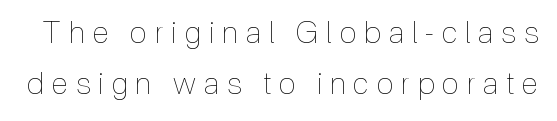
The image shows 31 px thin, condensed type, upright; set normal line spacing (1.64x), unusually wide letter spacing (+0.25 em), not underlined; a medium x-height.
